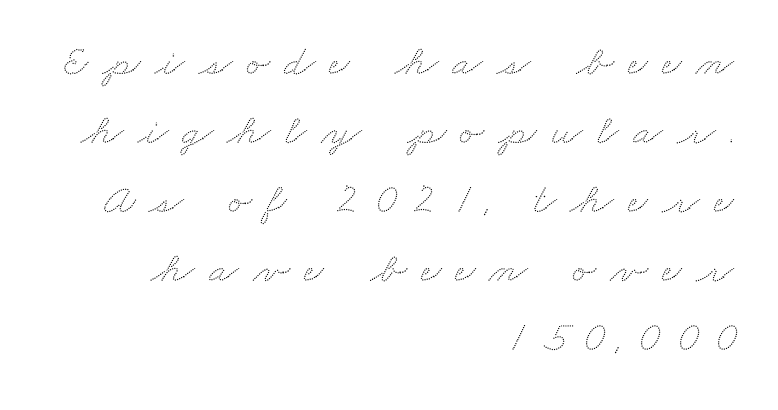
This sample uses expanded letter spacing, leaving extra air between glyphs. Unmarked baselines from the first word to the last. The designer left line spacing at the default. The typesetter chose a ragged-left arrangement here.
